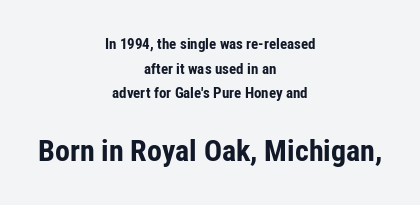
{"serif": "no", "italic": "no", "bold": "yes", "weight": "bold", "width": "condensed", "stroke_contrast": "low", "x_height": "medium", "monospaced": "no", "underline": "no", "align": "center", "line_spacing": "normal", "line_spacing_ratio": 1.65, "letter_spacing": "normal", "letter_spacing_em": 0.0, "larger_block": "second", "size_ratio": 2.0, "glyph_px": 30}
